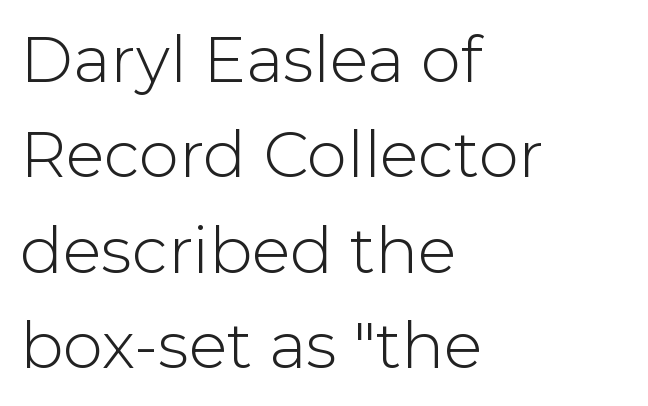
Only glyphs here, with clear space below each row. Upright lettering throughout. Note the varied advance widths — an 'i' is clearly narrower than an 'm'. The type is set solid horizontally, with unmodified tracking. One glance says typical: line gaps are just what's usual. The lines are quadded left.
